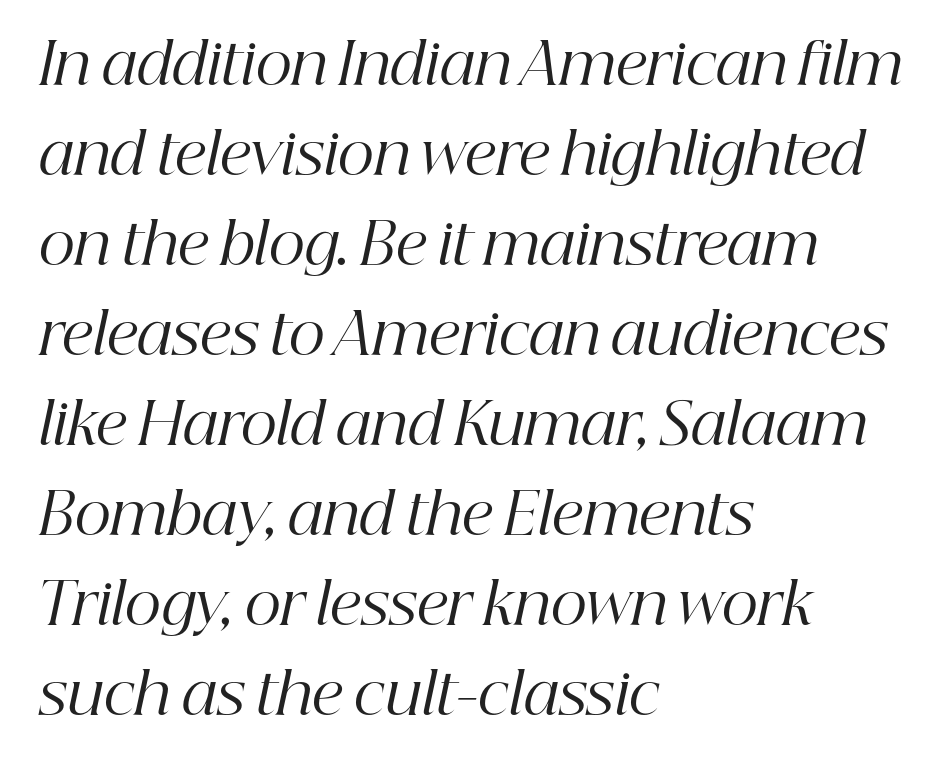
Is this a heavy cut? Hardly; it is regular or lighter. Teacher's note: observe the even left margin — that is flush-left alignment. Think of a printed novel: that variable character pitch is what you see here. Anything drawn beneath the words? Only blank space. Note: serifs present on the glyphs.
